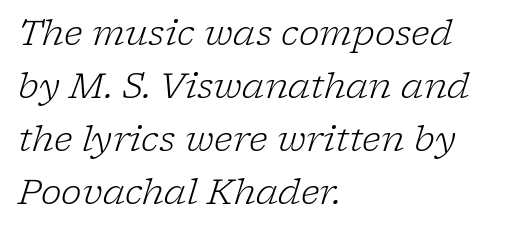
{"serif": "yes", "italic": "yes", "lean": "right", "slant_degrees": 17, "bold": "no", "weight": "light", "width": "normal", "stroke_contrast": "low", "x_height": "medium", "monospaced": "no", "underline": "no", "align": "left", "line_spacing": "normal", "line_spacing_ratio": 1.51, "letter_spacing": "normal", "letter_spacing_em": 0.0, "glyph_px": 35}
